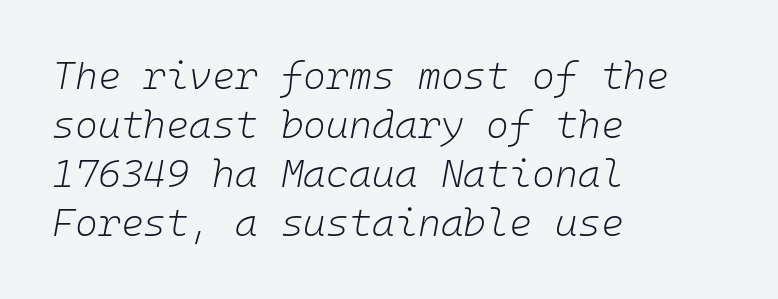
Q: Is the text bold? A: No.
Q: Is the text italic (slanted)? A: Yes, it leans right by about 10 degrees.
Q: Is the text underlined? A: No.
Q: How is the paragraph aligned? A: Left-aligned.
Q: Is the spacing between letters normal or unusually wide? A: Normal.
Q: Is the spacing between lines tight, normal or loose? A: Normal.
Q: Width (condensed, normal, or wide)? A: Normal.
Q: Stroke contrast? A: Low.
Q: x-height? A: Medium.
Q: Monospaced? A: Yes.
